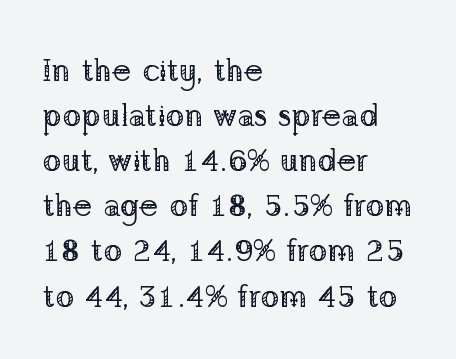
{"serif": "yes", "italic": "no", "bold": "no", "weight": "regular", "width": "normal", "stroke_contrast": "low", "x_height": "medium", "monospaced": "no", "underline": "no", "align": "left", "line_spacing": "normal", "line_spacing_ratio": 1.41, "letter_spacing": "normal", "letter_spacing_em": 0.0, "glyph_px": 32}
